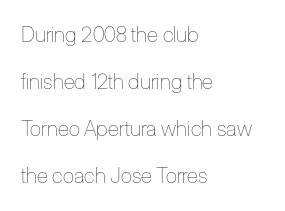
The tracking reads as untouched default to a designer's eye. The lines are spread far apart with generous leading. Stems here are at most as thick as an everyday book face. The ragged edge is on the right, which tells us the setting is flush left.
